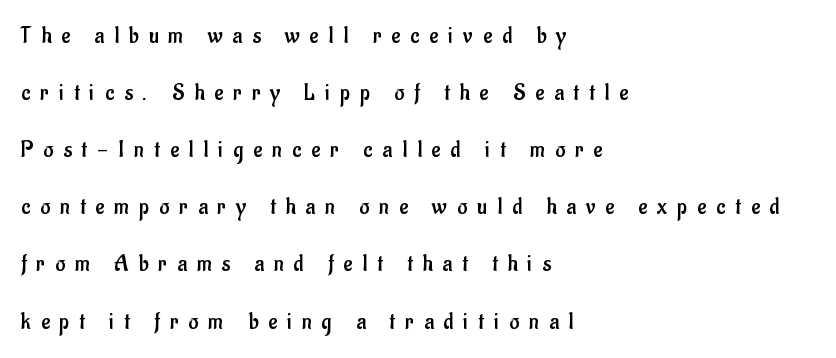
{"italic": "no", "bold": "no", "underline": "no", "align": "left", "line_spacing": "loose", "line_spacing_ratio": 2.38, "letter_spacing": "wide", "letter_spacing_em": 0.42, "glyph_px": 24}
